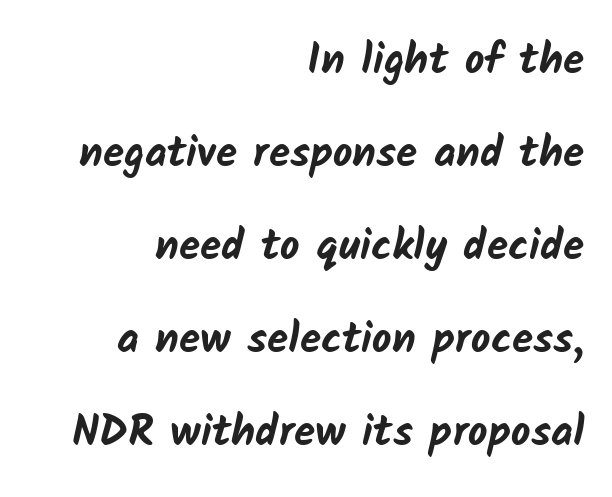
Does the copy run flush right? Yes — the right margin is perfectly even. The face used here is proportionally spaced, like ordinary book or web type. Caption: standard tracking, unaltered. You could fit nearly another row in the gap between these rows.
